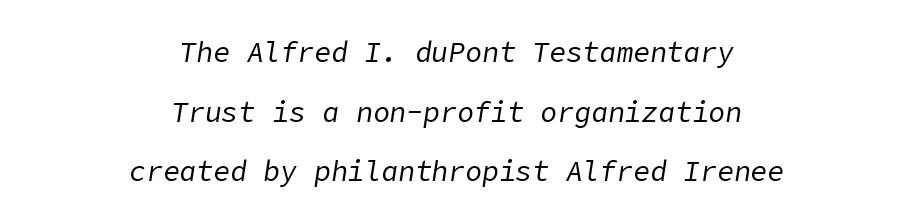
The image shows 28 px regular-weight type, italic (leaning right); set centered, loose line spacing (2.13x), normal letter spacing, not underlined; low stroke contrast and a medium x-height.
